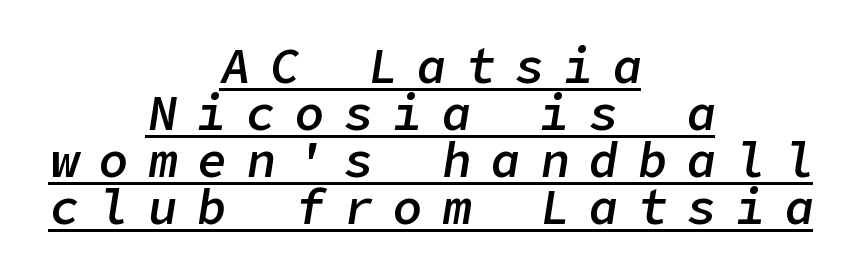
{"italic": "yes", "lean": "right", "slant_degrees": 9, "bold": "semi", "weight": "semibold", "width": "normal", "stroke_contrast": "low", "x_height": "medium", "underline": "yes", "align": "center", "line_spacing": "tight", "line_spacing_ratio": 0.96, "letter_spacing": "wide", "letter_spacing_em": 0.4, "glyph_px": 49}
